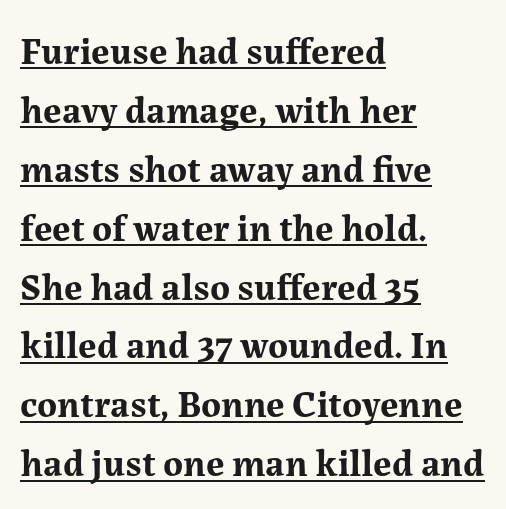
Q: Is the text bold? A: Yes.
Q: Is the text italic (slanted)? A: No, it is upright.
Q: Is the typeface a serif or a sans-serif typeface? A: Serif.
Q: Is the text underlined? A: Yes.
Q: How is the paragraph aligned? A: Left-aligned.
Q: Is the spacing between letters normal or unusually wide? A: Normal.
Q: Is the spacing between lines tight, normal or loose? A: Normal.
Q: Width (condensed, normal, or wide)? A: Normal.
Q: Stroke contrast? A: Medium.
Q: x-height? A: Medium.
Q: Monospaced? A: No.
